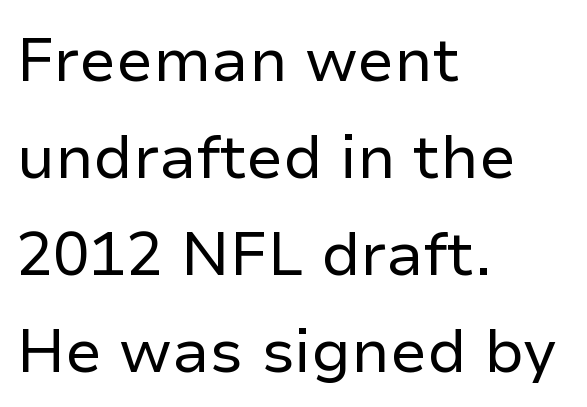
The image shows 61 px regular-weight sans-serif type, upright; set left-aligned, normal line spacing (1.59x), normal letter spacing, not underlined; low stroke contrast and a medium x-height.
